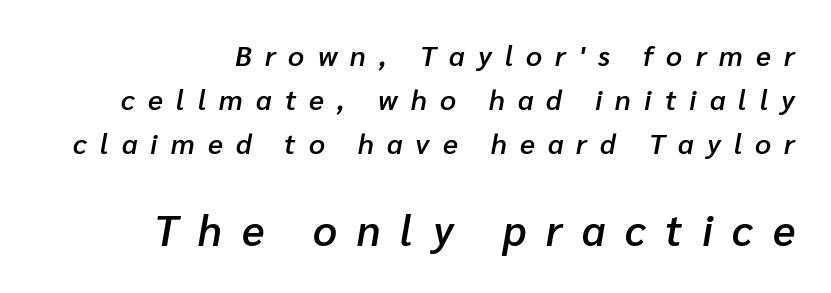
The image shows 42 px semibold type, italic (leaning right); set right-aligned, normal line spacing (1.57x), unusually wide letter spacing (+0.47 em), not underlined; the second (bottom) block is 1.5x larger; low stroke contrast and a medium x-height.
